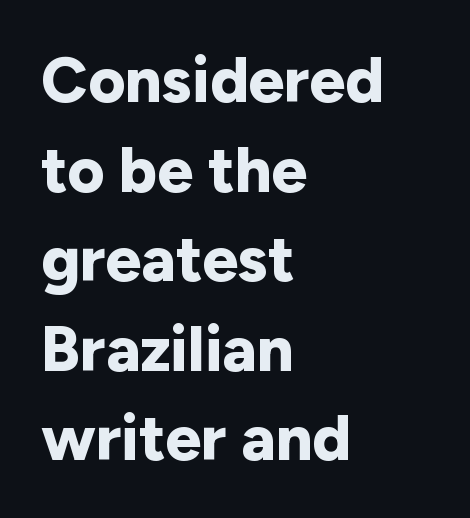
Q: Is the text bold? A: Yes.
Q: Is the text italic (slanted)? A: No, it is upright.
Q: Is the typeface a serif or a sans-serif typeface? A: Sans-serif.
Q: Is the text underlined? A: No.
Q: How is the paragraph aligned? A: Left-aligned.
Q: Is the spacing between letters normal or unusually wide? A: Normal.
Q: Is the spacing between lines tight, normal or loose? A: Normal.
Q: Width (condensed, normal, or wide)? A: Normal.
Q: Stroke contrast? A: Low.
Q: x-height? A: Medium.
Q: Monospaced? A: No.
